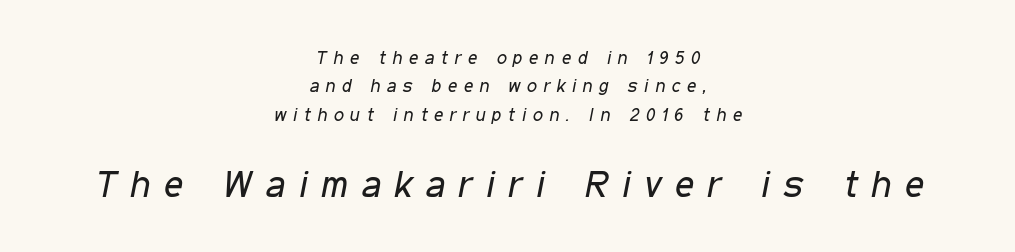
{"italic": "yes", "lean": "right", "slant_degrees": 11, "bold": "no", "weight": "regular", "width": "condensed", "stroke_contrast": "low", "x_height": "medium", "monospaced": "no", "underline": "no", "align": "center", "line_spacing": "normal", "line_spacing_ratio": 1.58, "letter_spacing": "wide", "letter_spacing_em": 0.37, "larger_block": "second", "size_ratio": 2.06, "glyph_px": 37}
